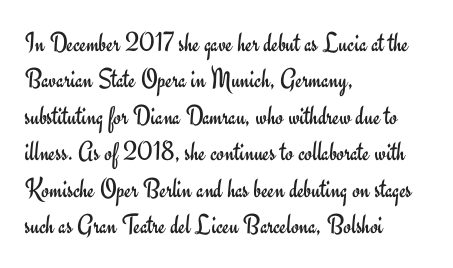
Q: Is the text bold? A: No.
Q: Is the text italic (slanted)? A: Yes.
Q: Is the typeface a serif or a sans-serif typeface? A: Sans-serif.
Q: Is the text underlined? A: No.
Q: How is the paragraph aligned? A: Left-aligned.
Q: Is the spacing between letters normal or unusually wide? A: Normal.
Q: Is the spacing between lines tight, normal or loose? A: Normal.
Q: Width (condensed, normal, or wide)? A: Normal.
Q: Stroke contrast? A: Low.
Q: x-height? A: Small.
Q: Monospaced? A: No.
